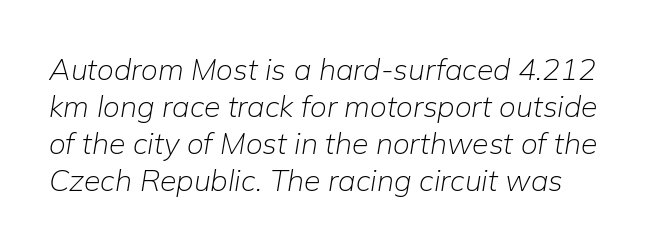
The image shows 30 px light type, italic (leaning right); set line spacing 1.23x, normal letter spacing, not underlined; low stroke contrast and a medium x-height.
